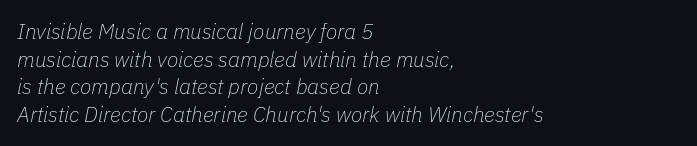
In CSS terms this would be text-align: left. Students, note that the glyphs here touch the page at normal intervals. The lettering tilts uniformly, giving the passage an italic look. Quick note: underline off. No chunkiness to these letters — they're not bold.
